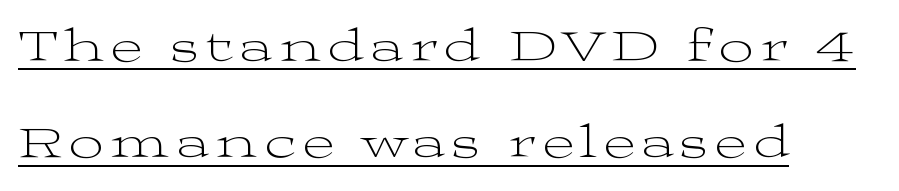
Decoration check: the copy is underlined. Each line starts at the same left margin while the right side varies. This is the regular roman posture of the typeface. Counters stay open thanks to moderate or lighter strokes. Here the designer chose a conventional face with non-uniform glyph widths. The rendering shows small feet on the letterforms — a serif design.
